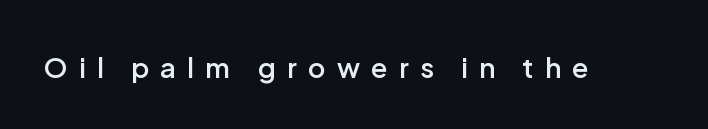
The image shows 27 px text type, upright; set unusually wide letter spacing (+0.42 em), not underlined.
